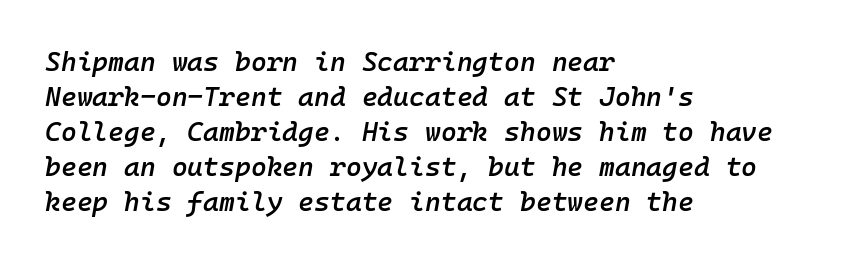
{"italic": "yes", "lean": "right", "slant_degrees": 10, "bold": "semi", "underline": "no", "align": "left", "line_spacing": "normal", "line_spacing_ratio": 1.3, "letter_spacing": "normal", "letter_spacing_em": 0.0, "glyph_px": 27}
